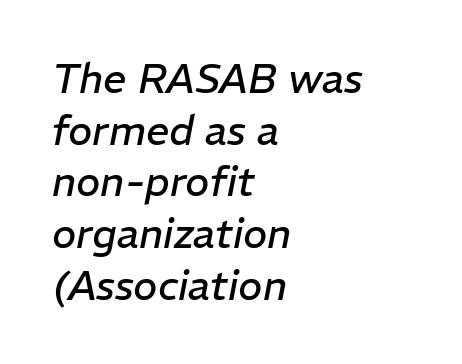
{"italic": "yes", "lean": "right", "slant_degrees": 11, "bold": "no", "weight": "regular", "width": "normal", "stroke_contrast": "low", "x_height": "medium", "monospaced": "no", "underline": "no", "align": "left", "line_spacing": "normal", "line_spacing_ratio": 1.26, "letter_spacing": "normal", "letter_spacing_em": 0.0, "glyph_px": 41}
